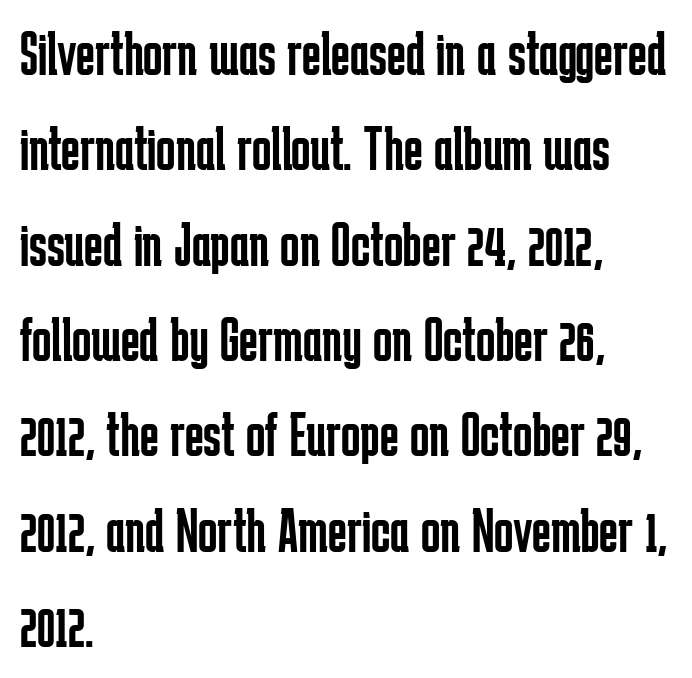
The image shows 64 px regular-weight, condensed sans-serif type, upright; set left-aligned, normal line spacing (1.49x), normal letter spacing, not underlined; low stroke contrast and a medium x-height.
